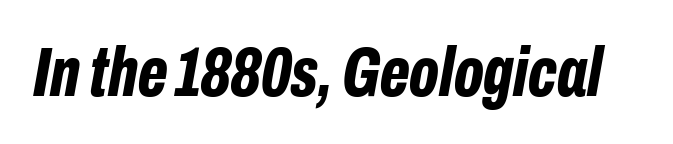
Q: Is the text bold? A: Yes.
Q: Is the text italic (slanted)? A: Yes, it leans right by about 10 degrees.
Q: Is the text underlined? A: No.
Q: Is the spacing between letters normal or unusually wide? A: Normal.
Q: Width (condensed, normal, or wide)? A: Condensed.
Q: Stroke contrast? A: Low.
Q: x-height? A: Medium.
Q: Monospaced? A: No.
